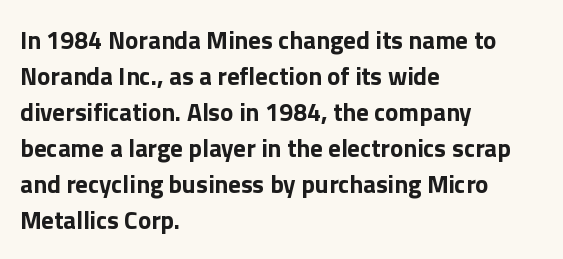
Q: Is the text bold? A: Yes.
Q: Is the text italic (slanted)? A: No, it is upright.
Q: Is the text underlined? A: No.
Q: How is the paragraph aligned? A: Left-aligned.
Q: Is the spacing between letters normal or unusually wide? A: Normal.
Q: Is the spacing between lines tight, normal or loose? A: Normal.
